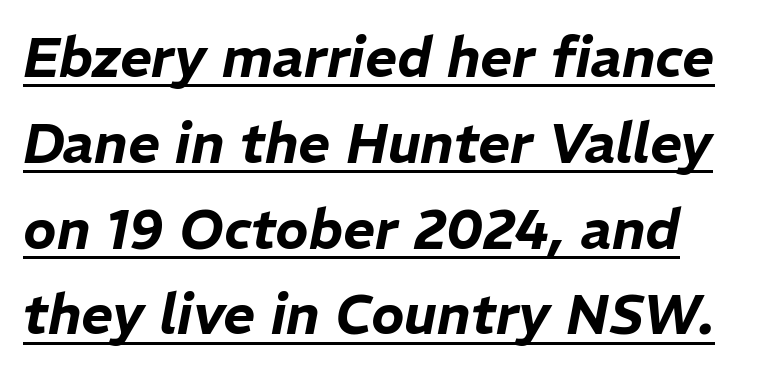
The image shows 55 px text type, italic (leaning right); set left-aligned, normal line spacing (1.56x), normal letter spacing, underlined; low stroke contrast and a medium x-height.
